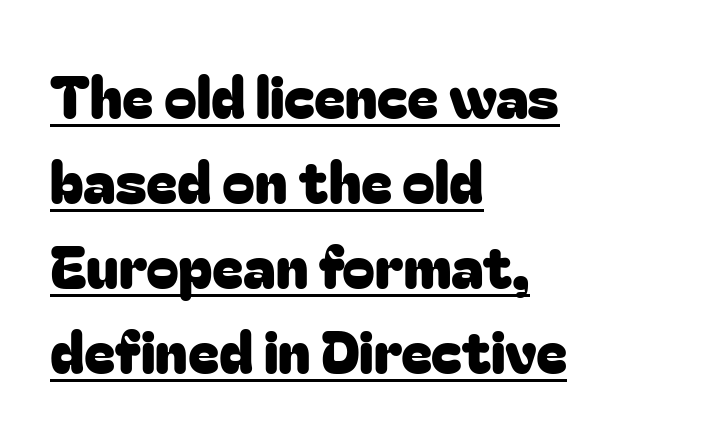
{"serif": "no", "italic": "no", "width": "normal", "stroke_contrast": "low", "x_height": "medium", "monospaced": "no", "underline": "yes", "align": "left", "line_spacing": "normal", "line_spacing_ratio": 1.44, "letter_spacing": "normal", "letter_spacing_em": 0.0, "glyph_px": 59}
